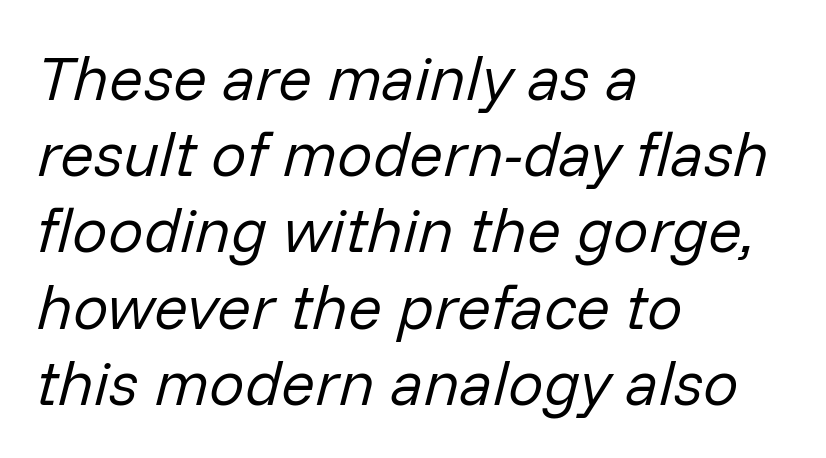
Q: Is the text bold? A: No.
Q: Is the text italic (slanted)? A: Yes, it leans right by about 14 degrees.
Q: Is the text underlined? A: No.
Q: How is the paragraph aligned? A: Left-aligned.
Q: Is the spacing between letters normal or unusually wide? A: Normal.
Q: Width (condensed, normal, or wide)? A: Normal.
Q: Stroke contrast? A: Low.
Q: x-height? A: Medium.
Q: Monospaced? A: No.
